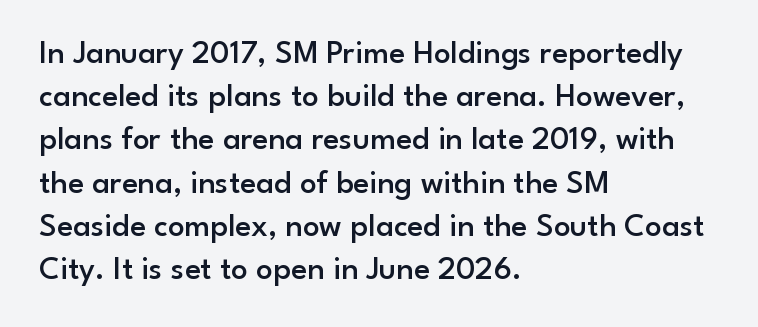
If you measured baseline to baseline, you'd find a middling distance. A classic flush-left, rag-right setting is used for this passage. Spacing verdict: proportional, widths tailored to each character. Nope, not italic — everything's standing straight. The letters carry no serifs — their stems end cleanly without finishing strokes.
